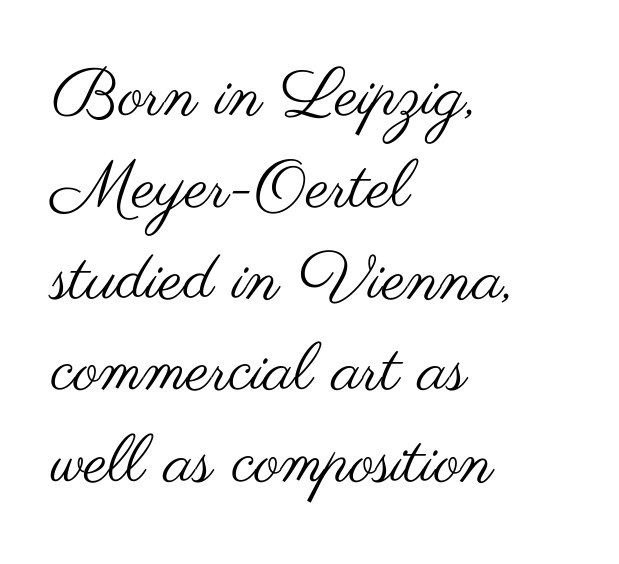
{"serif": "no", "bold": "no", "weight": "regular", "width": "wide", "stroke_contrast": "medium", "x_height": "small", "monospaced": "no", "underline": "no", "align": "left", "line_spacing": "normal", "line_spacing_ratio": 1.37, "letter_spacing": "normal", "letter_spacing_em": 0.0, "glyph_px": 67}
